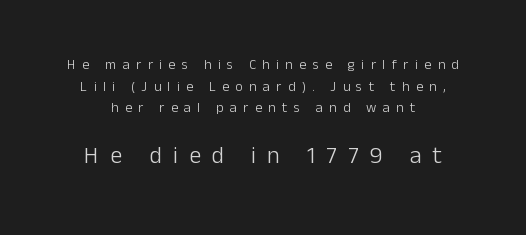
{"italic": "no", "bold": "no", "underline": "no", "line_spacing": "normal", "line_spacing_ratio": 1.55, "letter_spacing": "wide", "letter_spacing_em": 0.46, "larger_block": "second", "size_ratio": 1.71, "glyph_px": 24}
